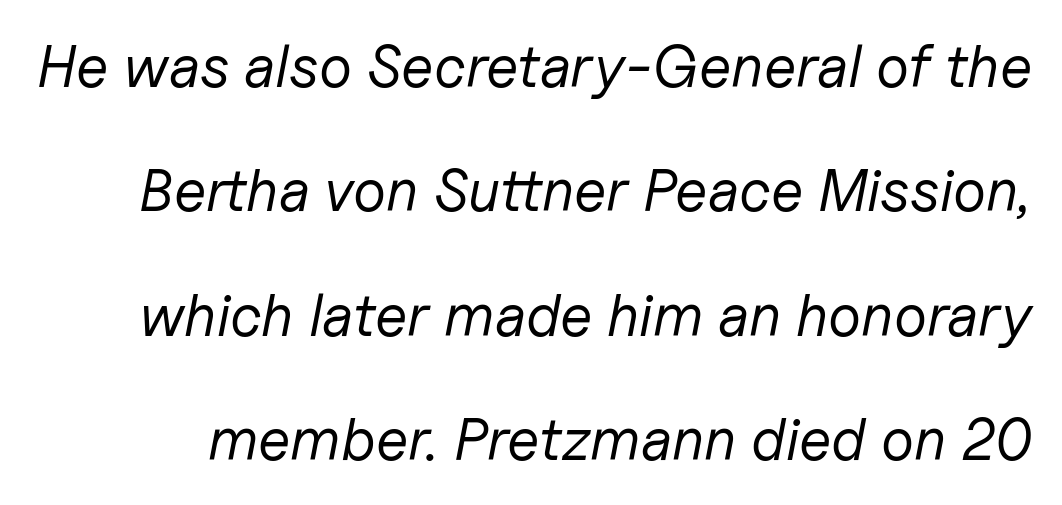
Characters follow at the spacing the type designer built in. You can tell it's italic because the verticals aren't actually vertical. How would I describe the line gaps? Wide and relaxed. The letters advance in unequal steps, a hallmark of proportional type. The cut favours lightness, reaching ordinary text weight at its darkest. A bare baseline throughout the passage.
